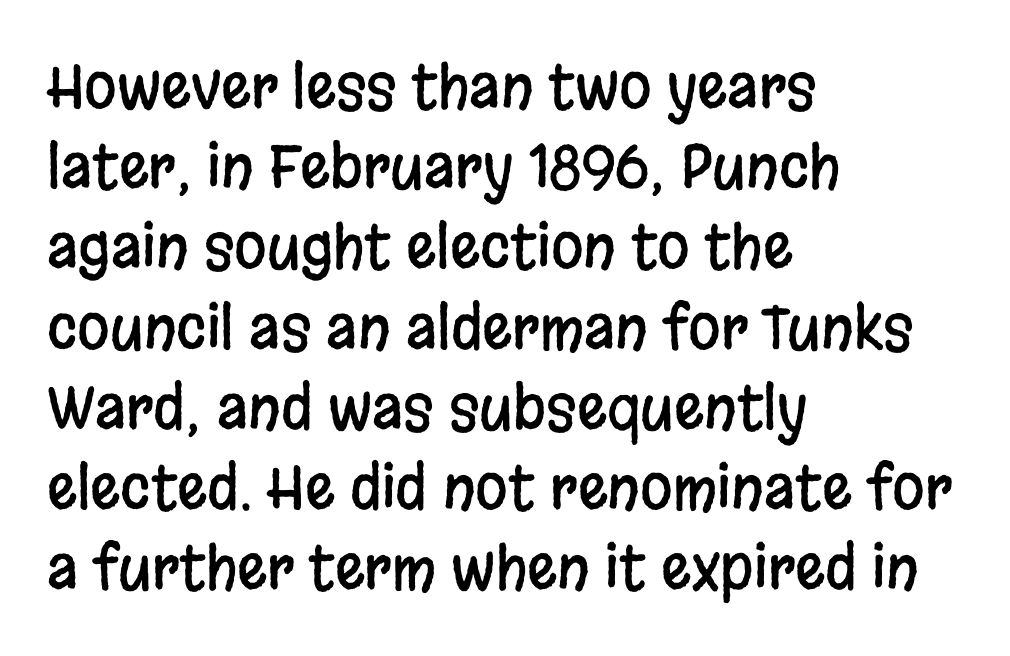
Think of a printed novel: that variable character pitch is what you see here. Teacher's note: observe the even left margin — that is flush-left alignment. The line-height multiplier appears to be the usual default. Standard letterfit; no display-style spreading of the glyphs. In terms of letterform style, serifs are entirely absent.
